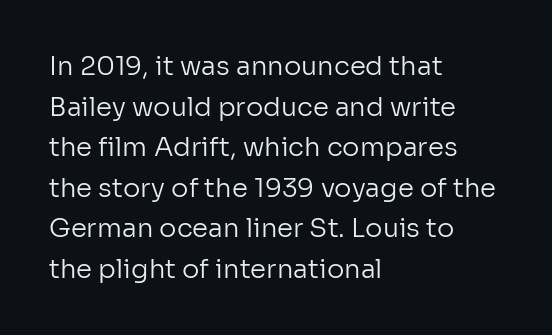
The image shows 26 px text type, upright; set left-aligned, normal line spacing (1.56x), normal letter spacing, not underlined.
